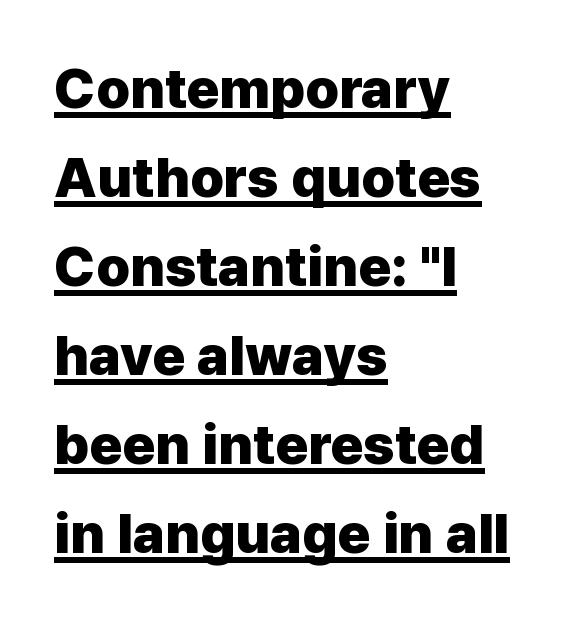
The image shows 56 px heavy sans-serif type, upright; set left-aligned, normal line spacing (1.59x), normal letter spacing, underlined; low stroke contrast and a medium x-height.
